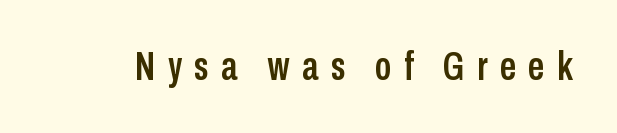
{"serif": "no", "italic": "no", "width": "condensed", "stroke_contrast": "low", "x_height": "medium", "monospaced": "no", "underline": "no", "letter_spacing": "wide", "letter_spacing_em": 0.3, "glyph_px": 41}
